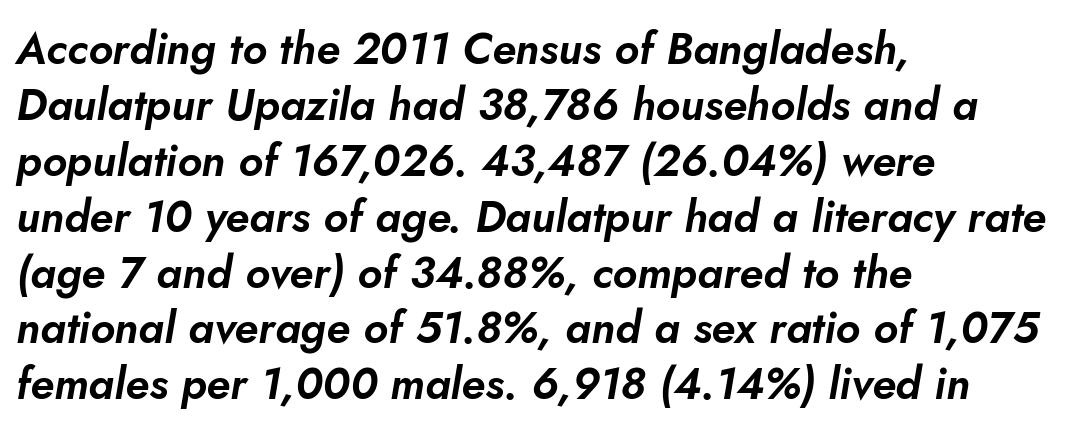
Does the leading feel generous? No, just average. The letters sit at their default tracking, neither squeezed nor spread. Each row of text sits above clean, open space. These lines were composed using italics. The face used here is proportionally spaced, like ordinary book or web type.
